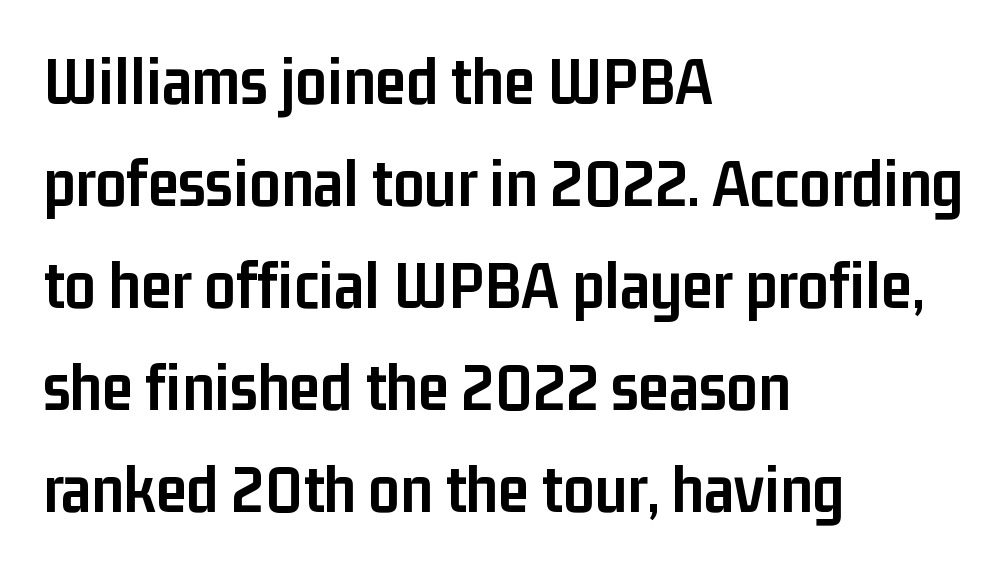
Q: Is the text bold? A: Yes.
Q: Is the text italic (slanted)? A: No, it is upright.
Q: Is the typeface a serif or a sans-serif typeface? A: Sans-serif.
Q: Is the text underlined? A: No.
Q: How is the paragraph aligned? A: Left-aligned.
Q: Is the spacing between letters normal or unusually wide? A: Normal.
Q: Is the spacing between lines tight, normal or loose? A: Normal.
Q: Width (condensed, normal, or wide)? A: Condensed.
Q: Stroke contrast? A: Low.
Q: x-height? A: Medium.
Q: Monospaced? A: No.
